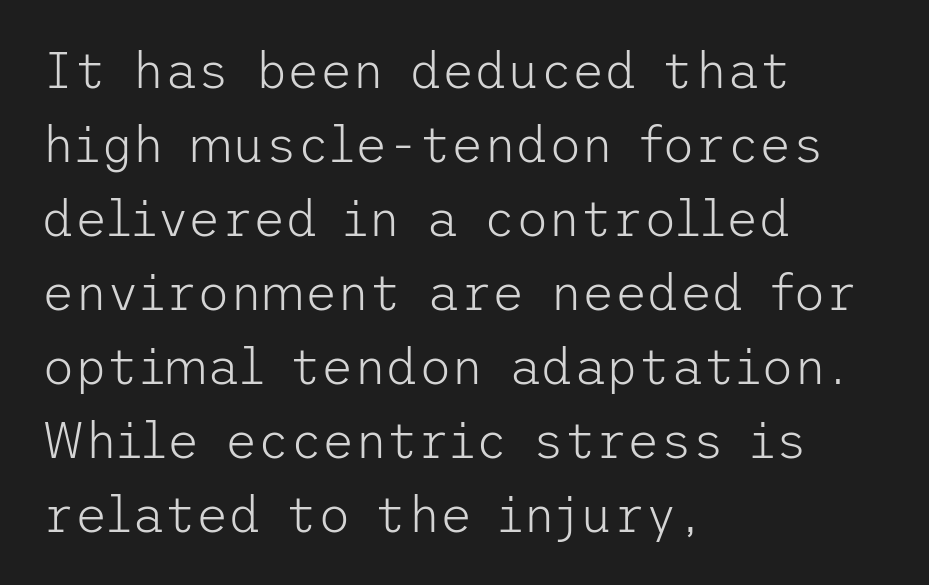
Q: Is the text bold? A: No.
Q: Is the text italic (slanted)? A: No, it is upright.
Q: Is the typeface a serif or a sans-serif typeface? A: Sans-serif.
Q: Is the text underlined? A: No.
Q: How is the paragraph aligned? A: Left-aligned.
Q: Is the spacing between letters normal or unusually wide? A: Normal.
Q: Is the spacing between lines tight, normal or loose? A: Normal.
Q: Width (condensed, normal, or wide)? A: Normal.
Q: Stroke contrast? A: Low.
Q: x-height? A: Medium.
